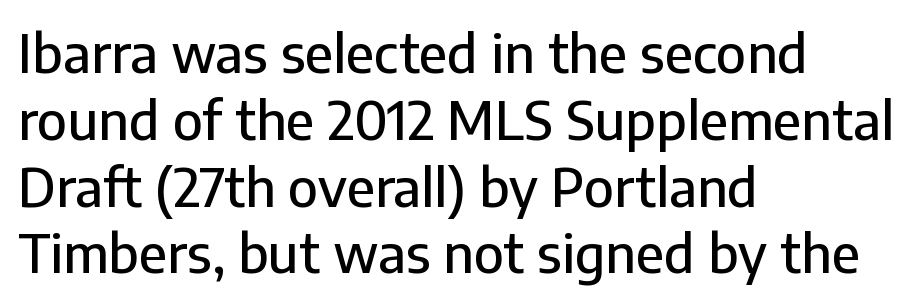
Q: Is the text italic (slanted)? A: No, it is upright.
Q: Is the typeface a serif or a sans-serif typeface? A: Sans-serif.
Q: Is the text underlined? A: No.
Q: How is the paragraph aligned? A: Left-aligned.
Q: Is the spacing between letters normal or unusually wide? A: Normal.
Q: Is the spacing between lines tight, normal or loose? A: Normal.
Q: Width (condensed, normal, or wide)? A: Normal.
Q: Stroke contrast? A: Low.
Q: x-height? A: Medium.
Q: Monospaced? A: No.
